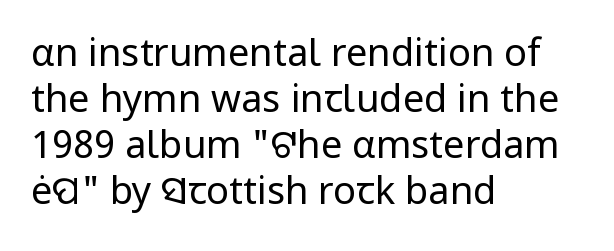
{"serif": "no", "italic": "no", "bold": "no", "weight": "regular", "width": "normal", "stroke_contrast": "low", "x_height": "medium", "monospaced": "no", "underline": "no", "align": "left", "line_spacing_ratio": 1.21, "letter_spacing": "normal", "letter_spacing_em": 0.0, "glyph_px": 38}
